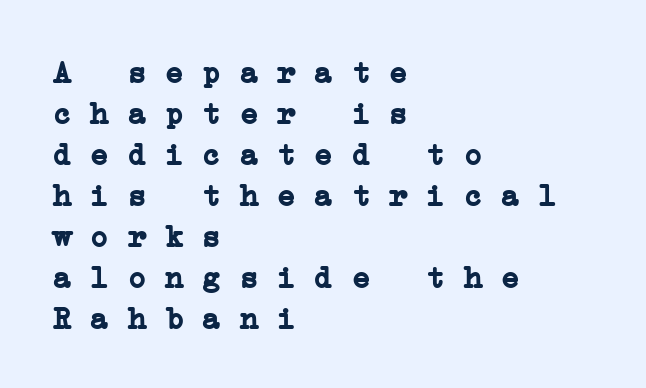
Compared with an ordinary text face, these strokes are far heavier — a full bold. Notice how descenders clear the ascenders below comfortably — that's standard leading. The horizontal fit of the characters is conventional and even. Caption: multi-line text, flush left, ragged right. Each letter's strokes conclude with small projecting serifs. Descenders hang freely into open space.
